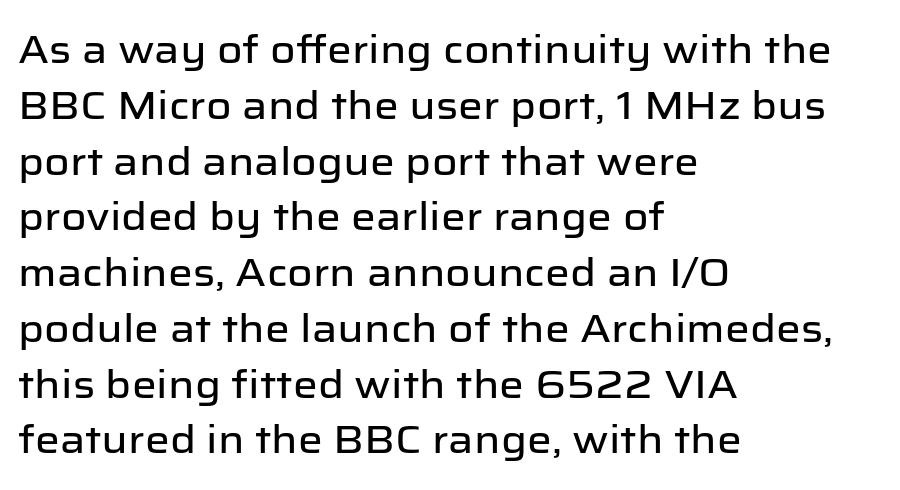
Q: Is the text italic (slanted)? A: No, it is upright.
Q: Is the typeface a serif or a sans-serif typeface? A: Sans-serif.
Q: Is the text underlined? A: No.
Q: How is the paragraph aligned? A: Left-aligned.
Q: Is the spacing between letters normal or unusually wide? A: Normal.
Q: Is the spacing between lines tight, normal or loose? A: Normal.
Q: Width (condensed, normal, or wide)? A: Normal.
Q: Stroke contrast? A: Low.
Q: x-height? A: Medium.
Q: Monospaced? A: No.
